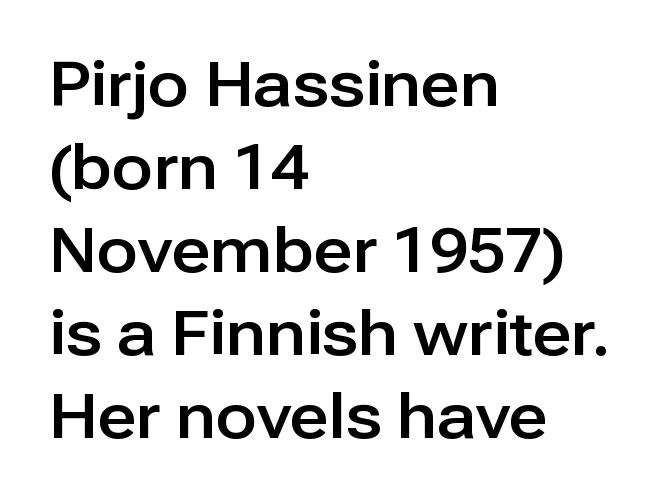
Q: Is the text italic (slanted)? A: No, it is upright.
Q: Is the typeface a serif or a sans-serif typeface? A: Sans-serif.
Q: Is the text underlined? A: No.
Q: How is the paragraph aligned? A: Left-aligned.
Q: Is the spacing between letters normal or unusually wide? A: Normal.
Q: Is the spacing between lines tight, normal or loose? A: Normal.
Q: Width (condensed, normal, or wide)? A: Normal.
Q: Stroke contrast? A: Low.
Q: x-height? A: Medium.
Q: Monospaced? A: No.
